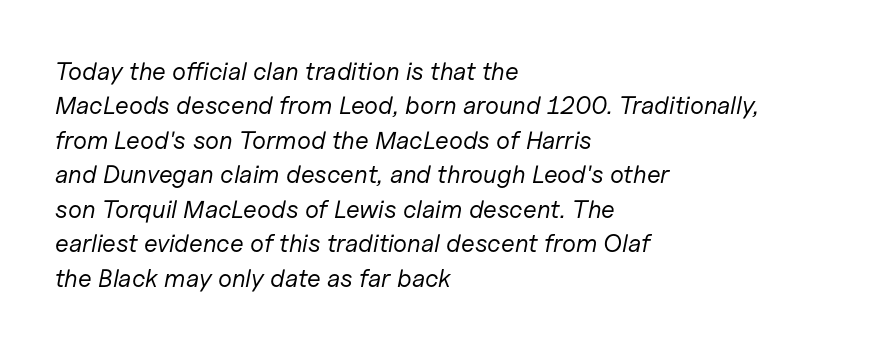
Q: Is the text bold? A: No.
Q: Is the text italic (slanted)? A: Yes, it leans right by about 11 degrees.
Q: Is the text underlined? A: No.
Q: How is the paragraph aligned? A: Left-aligned.
Q: Is the spacing between letters normal or unusually wide? A: Normal.
Q: Is the spacing between lines tight, normal or loose? A: Normal.
